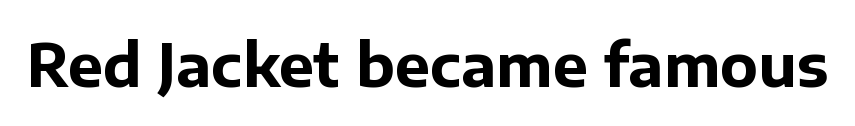
Q: Is the text bold? A: Yes.
Q: Is the text italic (slanted)? A: No, it is upright.
Q: Is the typeface a serif or a sans-serif typeface? A: Sans-serif.
Q: Is the text underlined? A: No.
Q: Is the spacing between letters normal or unusually wide? A: Normal.
Q: Width (condensed, normal, or wide)? A: Normal.
Q: Stroke contrast? A: Low.
Q: x-height? A: Medium.
Q: Monospaced? A: No.
